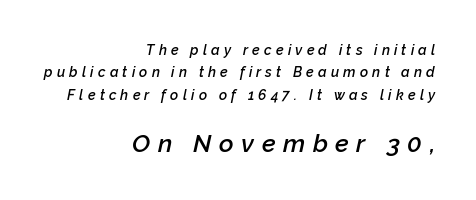
The image shows 25 px text type, italic (leaning right); set right-aligned, normal line spacing (1.6x), unusually wide letter spacing (+0.3 em), not underlined; the second (bottom) block is 1.79x larger.
